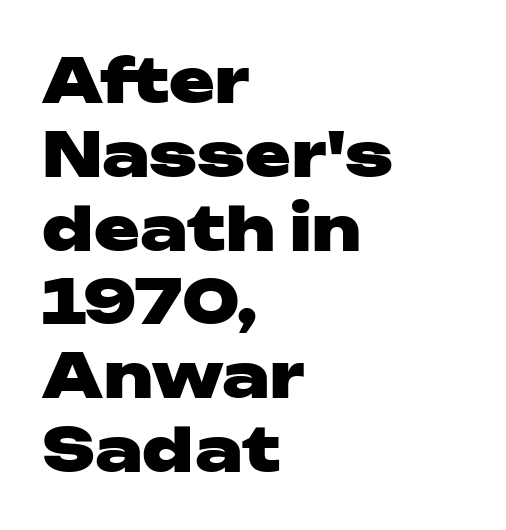
{"serif": "no", "italic": "no", "bold": "yes", "weight": "heavy", "width": "wide", "stroke_contrast": "low", "x_height": "medium", "monospaced": "no", "underline": "no", "align": "left", "line_spacing_ratio": 1.21, "letter_spacing": "normal", "letter_spacing_em": 0.0, "glyph_px": 61}
